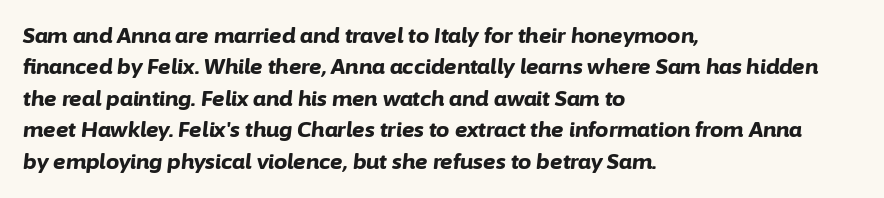
Every character sits at an angle, as italics do. If you measured baseline to baseline, you'd find a middling distance. Casual observation: everything's shoved over to the left. Tracking here is standard; glyphs follow each other at the usual distance.
